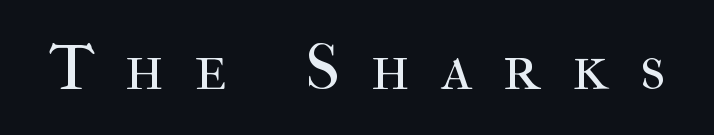
The image shows 66 px regular-weight serif type, upright; set unusually wide letter spacing (+0.48 em), not underlined; high stroke contrast and a medium x-height.
